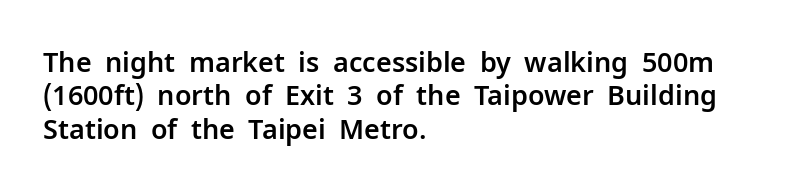
{"italic": "no", "underline": "no", "align": "left", "line_spacing_ratio": 1.24, "letter_spacing": "normal", "letter_spacing_em": 0.0, "glyph_px": 27}
